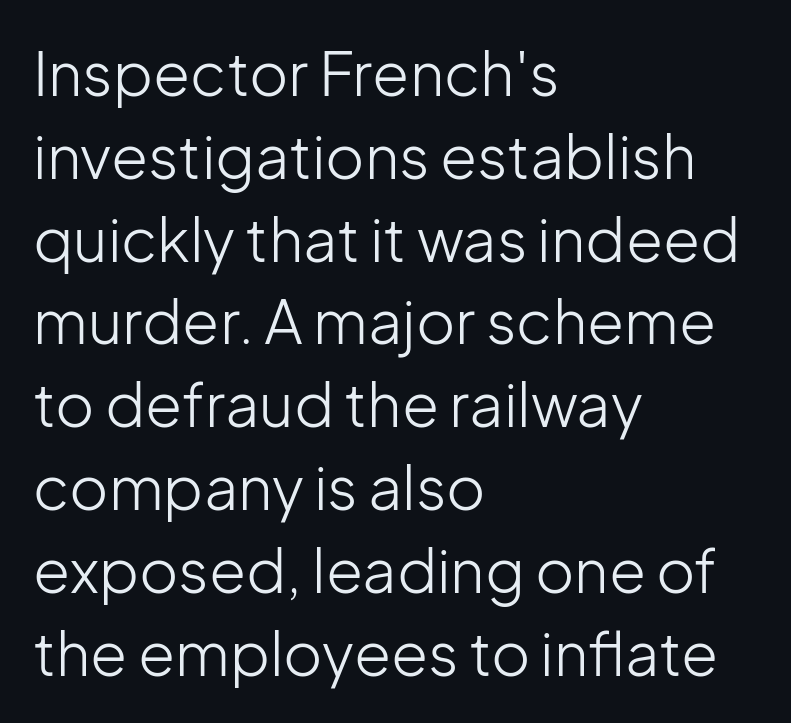
{"serif": "no", "italic": "no", "bold": "no", "weight": "light", "width": "normal", "stroke_contrast": "low", "x_height": "medium", "monospaced": "no", "underline": "no", "align": "left", "line_spacing": "normal", "line_spacing_ratio": 1.38, "letter_spacing": "normal", "letter_spacing_em": 0.0, "glyph_px": 60}
